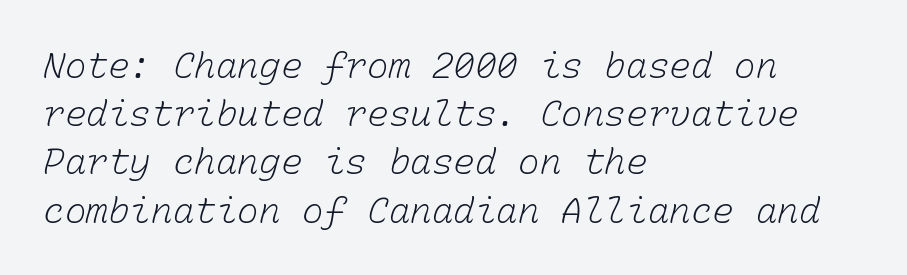
The image shows 36 px light type, monospaced; set left-aligned, normal line spacing (1.34x), normal letter spacing, not underlined; low stroke contrast and a medium x-height.
